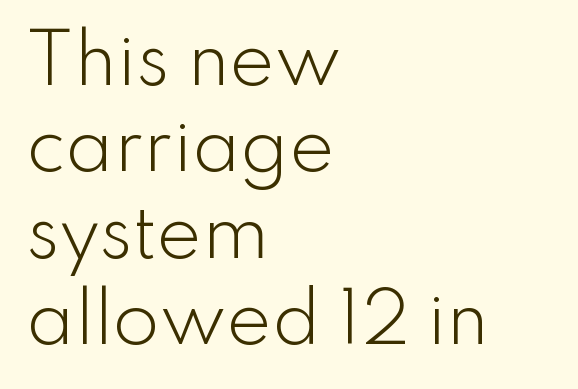
Q: Is the text bold? A: No.
Q: Is the text italic (slanted)? A: No, it is upright.
Q: Is the typeface a serif or a sans-serif typeface? A: Sans-serif.
Q: Is the text underlined? A: No.
Q: How is the paragraph aligned? A: Left-aligned.
Q: Is the spacing between letters normal or unusually wide? A: Normal.
Q: Is the spacing between lines tight, normal or loose? A: Normal.
Q: Width (condensed, normal, or wide)? A: Normal.
Q: Stroke contrast? A: Low.
Q: x-height? A: Small.
Q: Monospaced? A: No.
